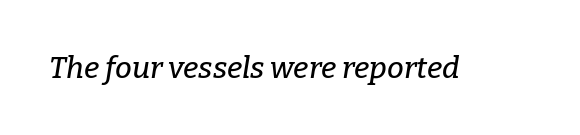
Q: Is the text italic (slanted)? A: Yes, it leans right by about 9 degrees.
Q: Is the typeface a serif or a sans-serif typeface? A: Serif.
Q: Is the text underlined? A: No.
Q: Is the spacing between letters normal or unusually wide? A: Normal.
Q: Width (condensed, normal, or wide)? A: Normal.
Q: Stroke contrast? A: Low.
Q: x-height? A: Medium.
Q: Monospaced? A: No.
